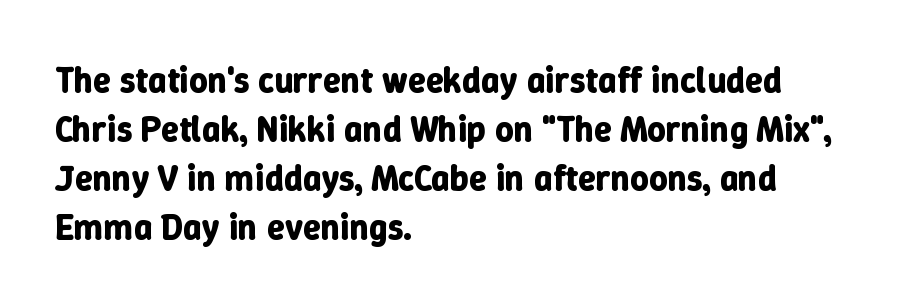
{"italic": "no", "bold": "yes", "weight": "bold", "width": "normal", "stroke_contrast": "low", "x_height": "medium", "monospaced": "no", "underline": "no", "align": "left", "line_spacing": "normal", "line_spacing_ratio": 1.36, "letter_spacing": "normal", "letter_spacing_em": 0.0, "glyph_px": 36}
